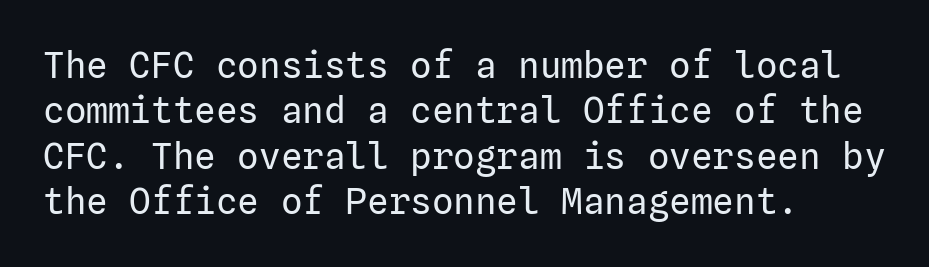
The image shows 36 px regular-weight sans-serif type, upright; set left-aligned, normal line spacing (1.26x), normal letter spacing, not underlined; low stroke contrast and a medium x-height.
